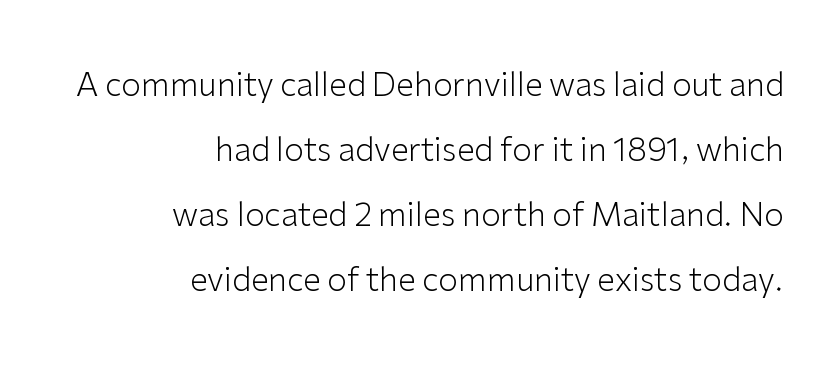
The image shows 32 px light sans-serif type, upright; set right-aligned, loose line spacing (2.03x), normal letter spacing, not underlined; low stroke contrast and a medium x-height.
